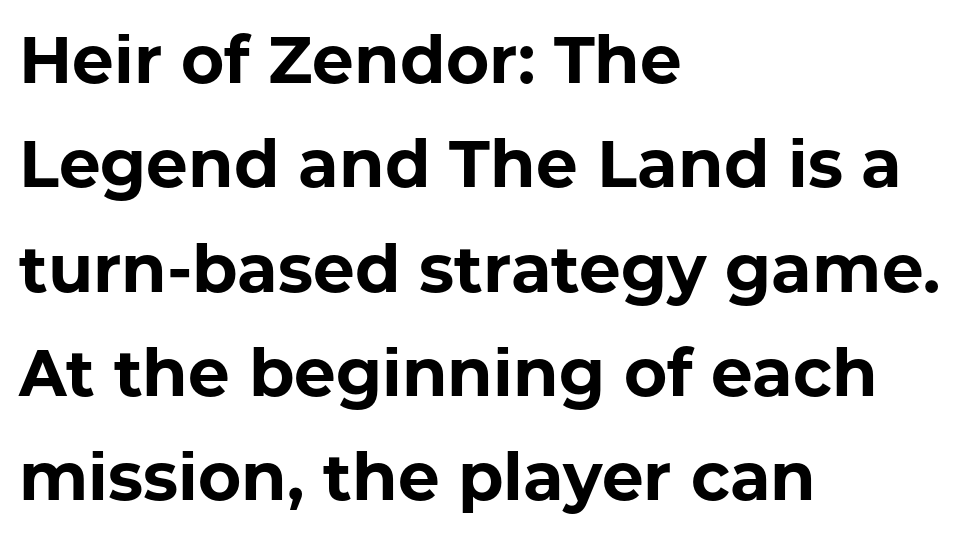
The image shows 66 px bold sans-serif type, upright; set left-aligned, normal line spacing (1.58x), normal letter spacing, not underlined; low stroke contrast and a medium x-height.
